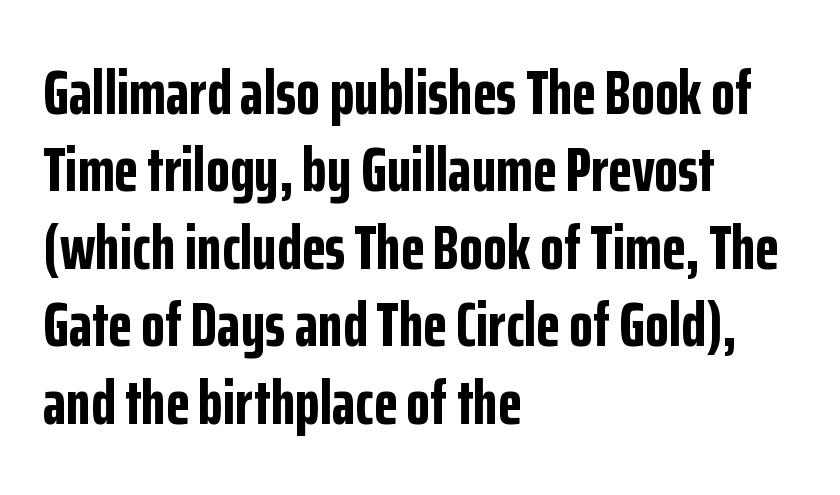
The image shows 62 px bold, condensed sans-serif type, upright; set left-aligned, normal line spacing (1.25x), normal letter spacing, not underlined; low stroke contrast and a medium x-height.
